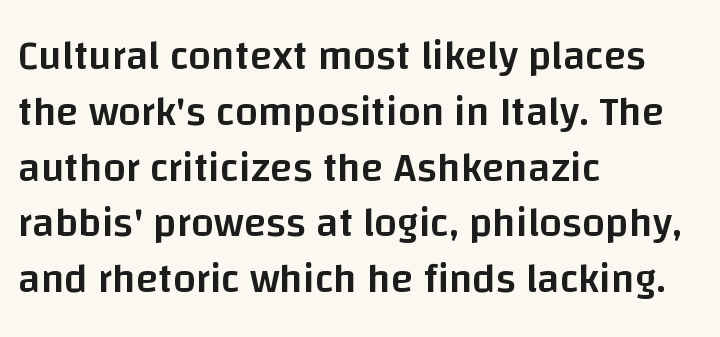
Reading down the column, the eye jumps a familiar distance to each next line. Glyph-to-glyph distance matches everyday printed text. The face used here is a semibold: visibly heavier than regular, lighter than bold. No feet cap the strokes, marking this as sans-serif type.
